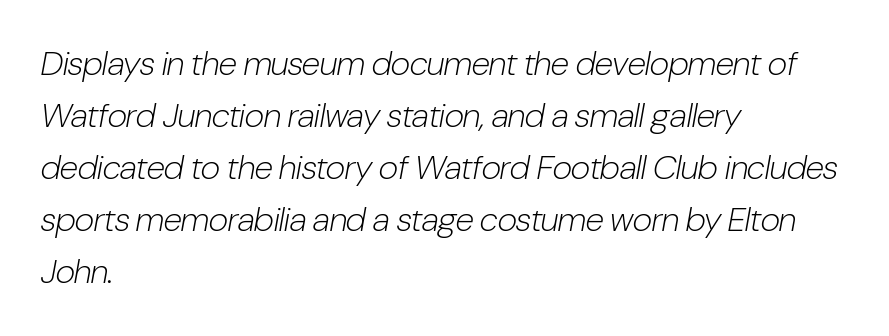
{"italic": "yes", "lean": "right", "slant_degrees": 10, "bold": "no", "weight": "light", "width": "condensed", "stroke_contrast": "low", "x_height": "medium", "monospaced": "no", "underline": "no", "align": "left", "line_spacing": "normal", "line_spacing_ratio": 1.53, "letter_spacing": "normal", "letter_spacing_em": 0.0, "glyph_px": 34}
